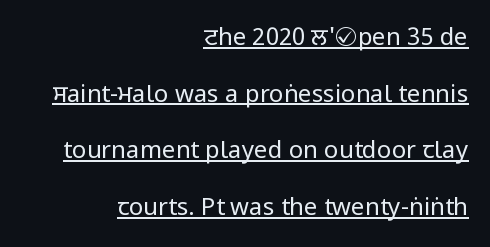
{"italic": "no", "bold": "no", "underline": "yes", "align": "right", "line_spacing": "loose", "line_spacing_ratio": 2.36, "letter_spacing": "normal", "letter_spacing_em": 0.0, "glyph_px": 24}
